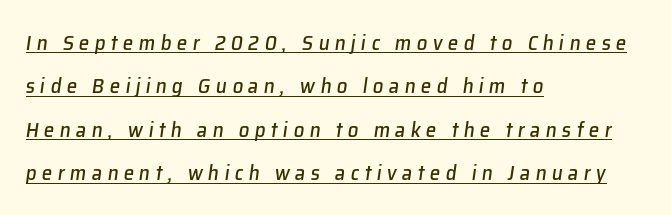
The image shows 21 px text type, italic (leaning right); set left-aligned, loose line spacing (2.07x), unusually wide letter spacing (+0.25 em), underlined.
